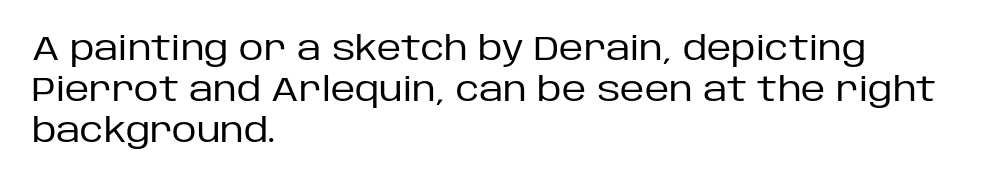
The image shows 34 px regular-weight sans-serif type, upright; set left-aligned, line spacing 1.21x, normal letter spacing, not underlined; low stroke contrast and a large x-height.
